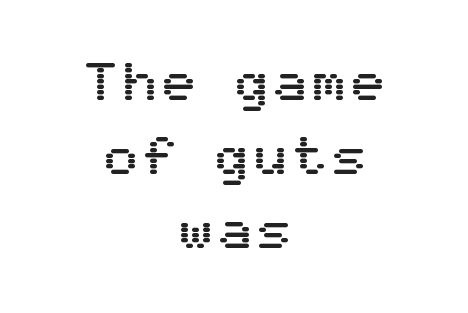
The text block is weighted toward neither margin, spreading evenly from the middle. Unlike italic type, these characters show no tilt at all. I'd call this a sans setting — the letters go barefoot. Regular leading. Character widths vary here, with narrow letters taking less room than wide ones. Descender tails drop into unmarked territory.
